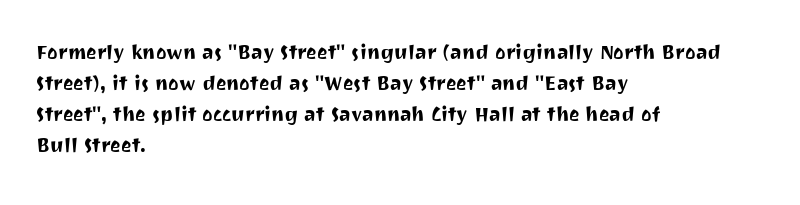
{"italic": "no", "underline": "no", "align": "left", "line_spacing_ratio": 1.24, "letter_spacing": "normal", "letter_spacing_em": 0.0, "glyph_px": 25}
